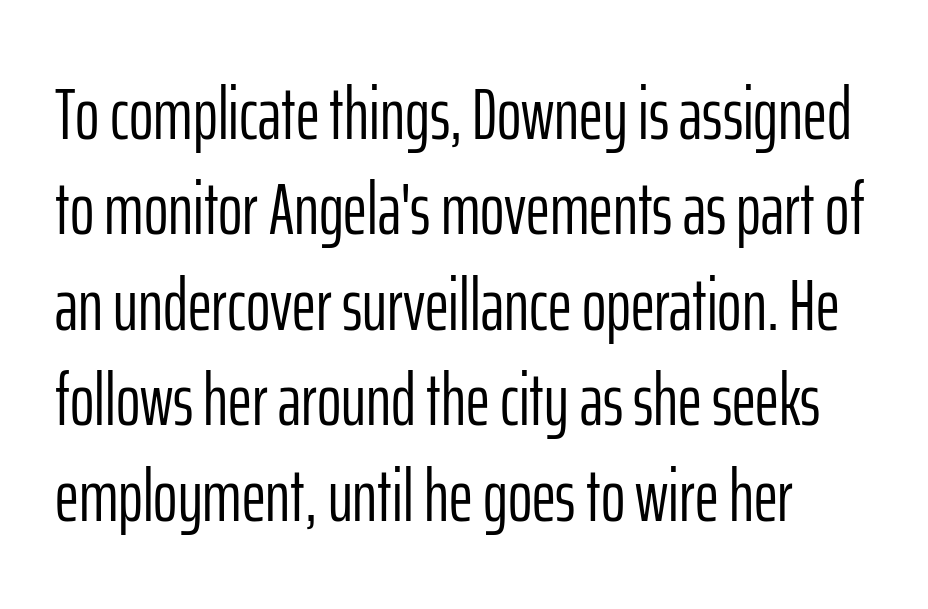
Regular leading. Is this a heavy cut? Hardly; it is regular or lighter. Type without underlining. Letter spacing: default.
